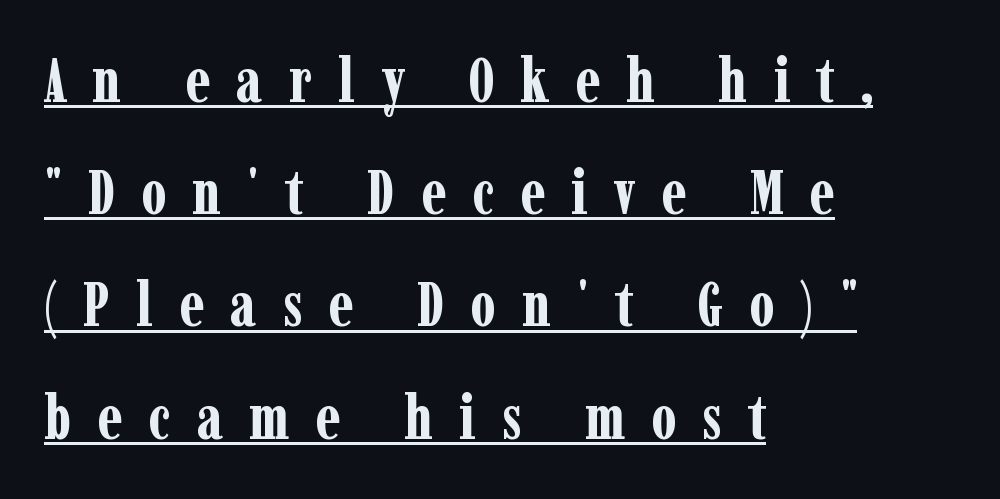
The image shows 61 px bold, condensed serif type, upright; set left-aligned, line spacing 1.84x, unusually wide letter spacing (+0.43 em), underlined; low stroke contrast and a medium x-height.
